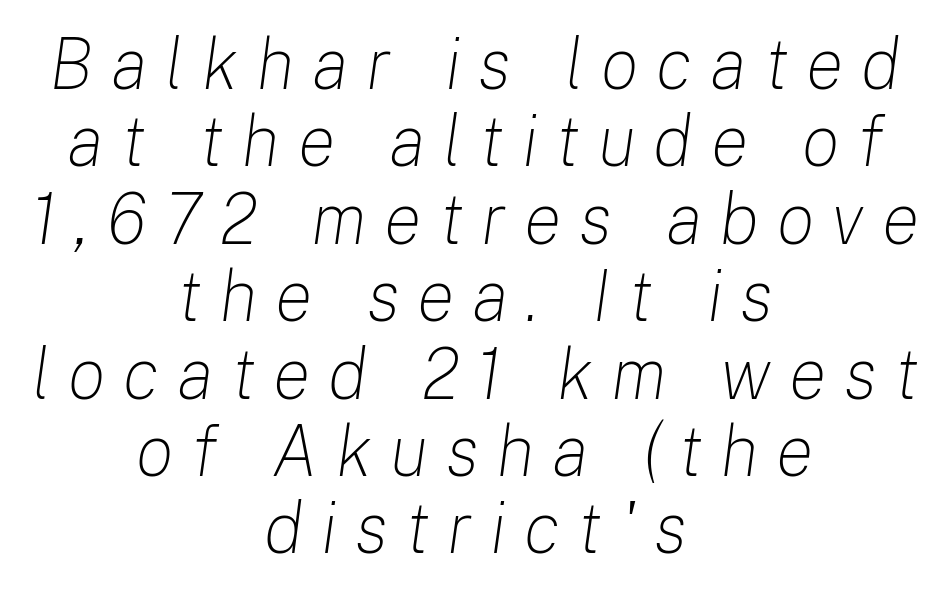
Nothing heavy about these letters — not bold at all. Clear beneath every line of the passage. Centered paragraph, ragged on both sides. In terms of leading, this rendering errs on the cramped side. Slanted lettering throughout. Spacing between characters has been opened up far beyond the box default.
